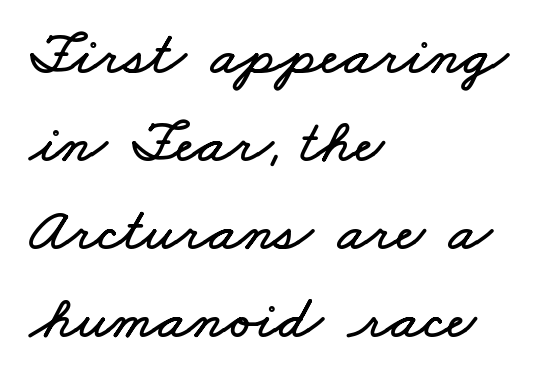
Q: Is the text underlined? A: No.
Q: How is the paragraph aligned? A: Left-aligned.
Q: Is the spacing between letters normal or unusually wide? A: Normal.
Q: Is the spacing between lines tight, normal or loose? A: Normal.
Q: Width (condensed, normal, or wide)? A: Wide.
Q: Stroke contrast? A: Low.
Q: x-height? A: Small.
Q: Monospaced? A: No.
